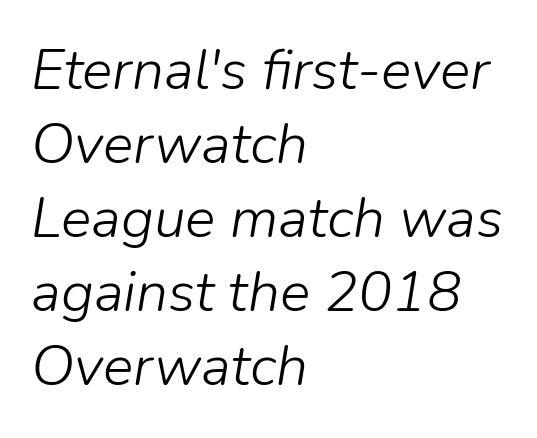
Q: Is the text bold? A: No.
Q: Is the text italic (slanted)? A: Yes, it leans right by about 9 degrees.
Q: Is the text underlined? A: No.
Q: How is the paragraph aligned? A: Left-aligned.
Q: Is the spacing between letters normal or unusually wide? A: Normal.
Q: Is the spacing between lines tight, normal or loose? A: Normal.
Q: Width (condensed, normal, or wide)? A: Normal.
Q: Stroke contrast? A: Low.
Q: x-height? A: Medium.
Q: Monospaced? A: No.
